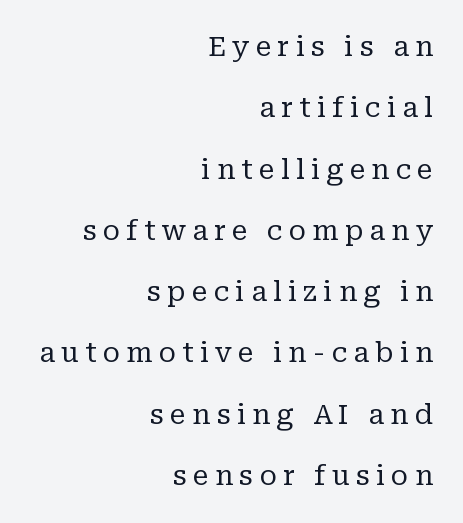
The image shows 27 px text type, upright; set right-aligned, loose line spacing (2.27x), unusually wide letter spacing (+0.23 em), not underlined.
